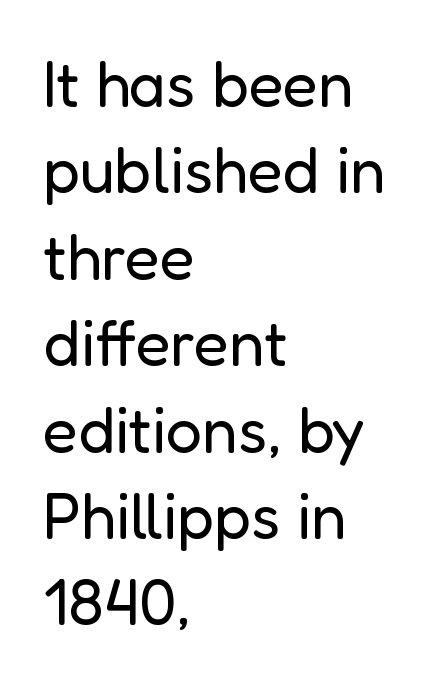
{"serif": "no", "italic": "no", "bold": "no", "weight": "regular", "width": "normal", "stroke_contrast": "low", "x_height": "medium", "monospaced": "no", "underline": "no", "align": "left", "line_spacing": "normal", "line_spacing_ratio": 1.35, "letter_spacing": "normal", "letter_spacing_em": 0.0, "glyph_px": 64}
